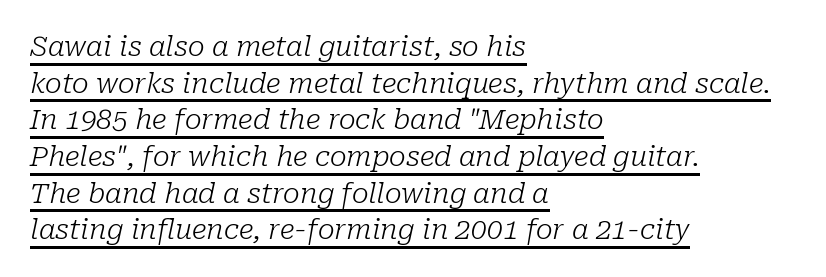
Q: Is the text bold? A: No.
Q: Is the text italic (slanted)? A: Yes, it leans right by about 10 degrees.
Q: Is the typeface a serif or a sans-serif typeface? A: Serif.
Q: Is the text underlined? A: Yes.
Q: How is the paragraph aligned? A: Left-aligned.
Q: Is the spacing between letters normal or unusually wide? A: Normal.
Q: Is the spacing between lines tight, normal or loose? A: Normal.
Q: Width (condensed, normal, or wide)? A: Normal.
Q: Stroke contrast? A: Low.
Q: x-height? A: Medium.
Q: Monospaced? A: No.
